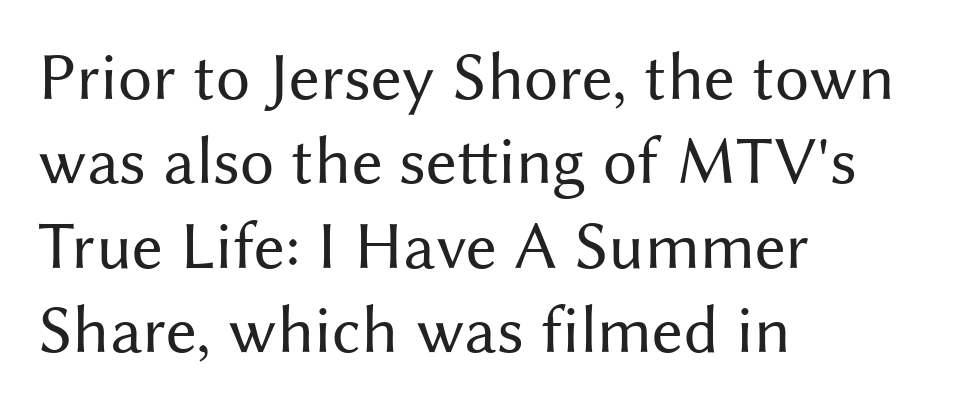
{"serif": "no", "italic": "no", "bold": "no", "weight": "regular", "width": "normal", "stroke_contrast": "medium", "x_height": "medium", "monospaced": "no", "underline": "no", "align": "left", "line_spacing_ratio": 1.24, "letter_spacing": "normal", "letter_spacing_em": 0.0, "glyph_px": 68}
